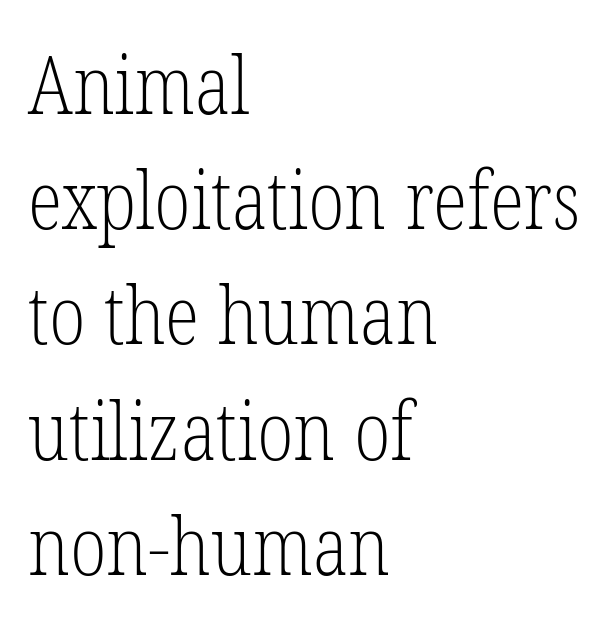
The image shows 80 px light, condensed serif type, upright; set left-aligned, normal line spacing (1.44x), normal letter spacing, not underlined; low stroke contrast and a medium x-height.
